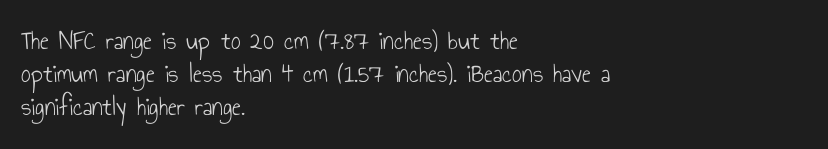
The image shows 27 px text type, upright; set left-aligned, line spacing 1.23x, normal letter spacing, not underlined.
